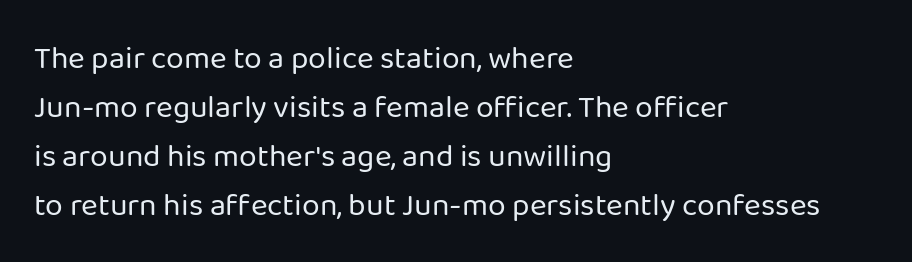
Q: Is the text bold? A: No.
Q: Is the text italic (slanted)? A: No, it is upright.
Q: Is the typeface a serif or a sans-serif typeface? A: Sans-serif.
Q: Is the text underlined? A: No.
Q: How is the paragraph aligned? A: Left-aligned.
Q: Is the spacing between letters normal or unusually wide? A: Normal.
Q: Is the spacing between lines tight, normal or loose? A: Normal.
Q: Width (condensed, normal, or wide)? A: Normal.
Q: Stroke contrast? A: Low.
Q: x-height? A: Medium.
Q: Monospaced? A: No.
